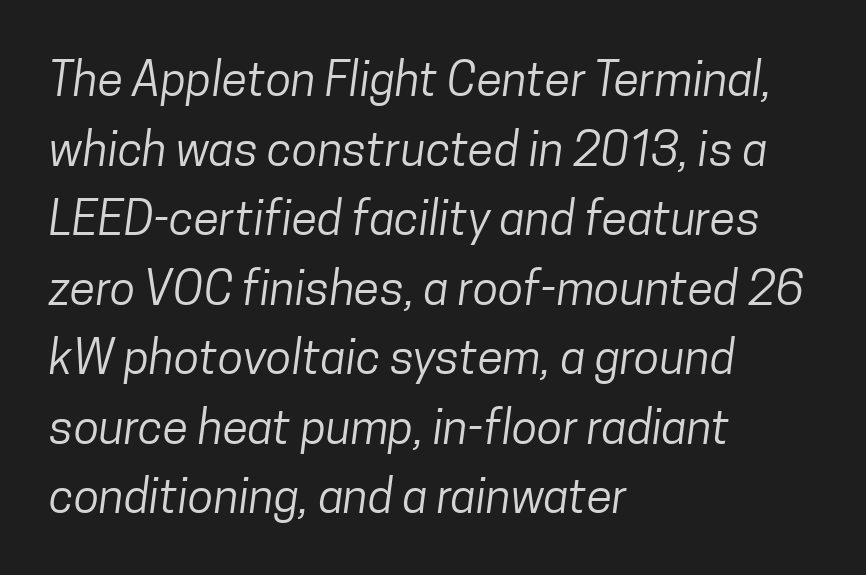
The image shows 47 px regular-weight, condensed sans-serif type; set left-aligned, normal line spacing (1.48x), normal letter spacing, not underlined; low stroke contrast and a medium x-height.
